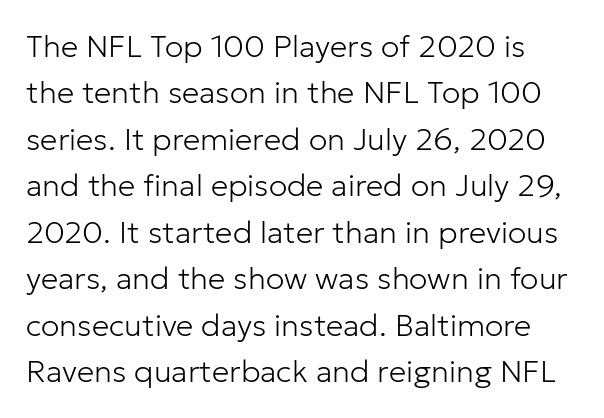
The image shows 31 px light sans-serif type, upright; set normal line spacing (1.5x), normal letter spacing, not underlined; low stroke contrast and a medium x-height.
